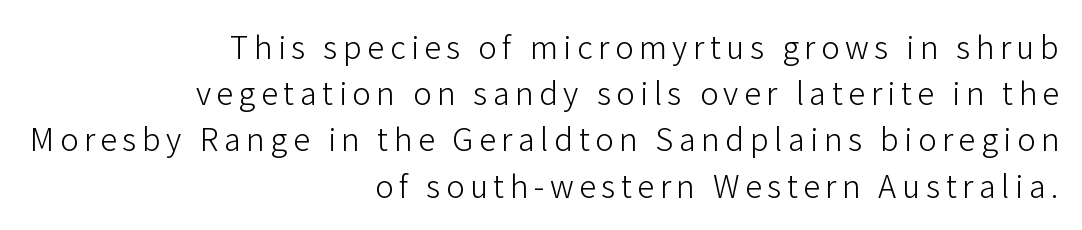
Visually the block forms a straight wall on the right and a jagged coastline on the left. Quick note: not italic, upright. Do the characters align in a grid? No, the font is proportional. In terms of letterform style, serifs are entirely absent. Beneath every word, the page is bare.
